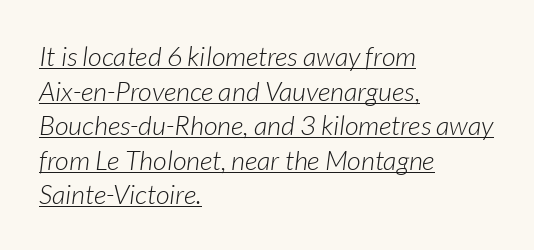
Q: Is the text bold? A: No.
Q: Is the text italic (slanted)? A: Yes, it leans right by about 7 degrees.
Q: Is the text underlined? A: Yes.
Q: How is the paragraph aligned? A: Left-aligned.
Q: Is the spacing between letters normal or unusually wide? A: Normal.
Q: Is the spacing between lines tight, normal or loose? A: Normal.
